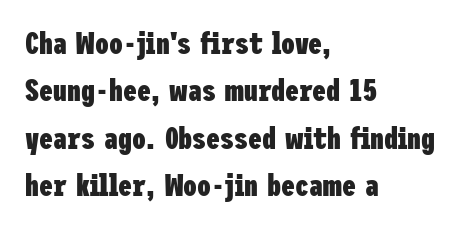
Q: Is the text bold? A: Yes.
Q: Is the text italic (slanted)? A: No, it is upright.
Q: Is the typeface a serif or a sans-serif typeface? A: Sans-serif.
Q: Is the text underlined? A: No.
Q: How is the paragraph aligned? A: Left-aligned.
Q: Is the spacing between letters normal or unusually wide? A: Normal.
Q: Is the spacing between lines tight, normal or loose? A: Normal.
Q: Width (condensed, normal, or wide)? A: Condensed.
Q: Stroke contrast? A: Low.
Q: x-height? A: Medium.
